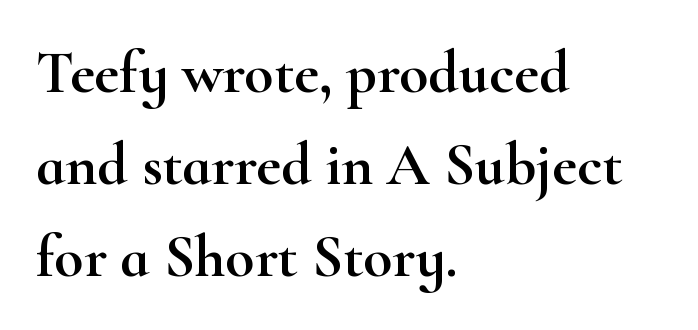
The image shows 60 px wide serif type, upright; set left-aligned, normal line spacing (1.53x), normal letter spacing, not underlined; high stroke contrast and a small x-height.
